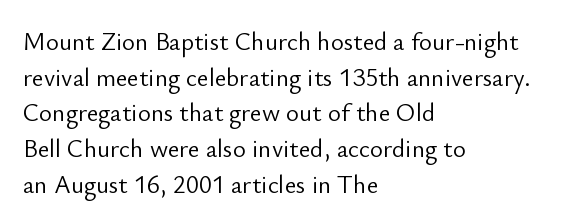
The image shows 25 px text type, upright; set left-aligned, normal line spacing (1.43x), normal letter spacing, not underlined.
